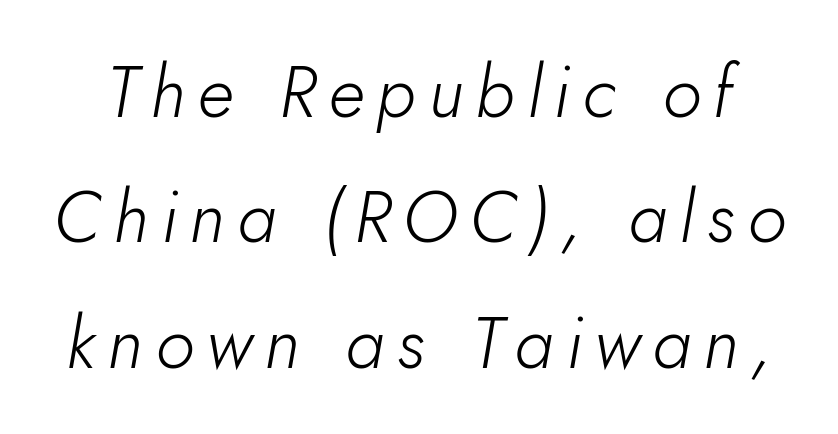
{"italic": "yes", "lean": "right", "slant_degrees": 10, "bold": "no", "weight": "light", "width": "normal", "stroke_contrast": "low", "x_height": "small", "monospaced": "no", "underline": "no", "line_spacing_ratio": 1.74, "glyph_px": 72}
